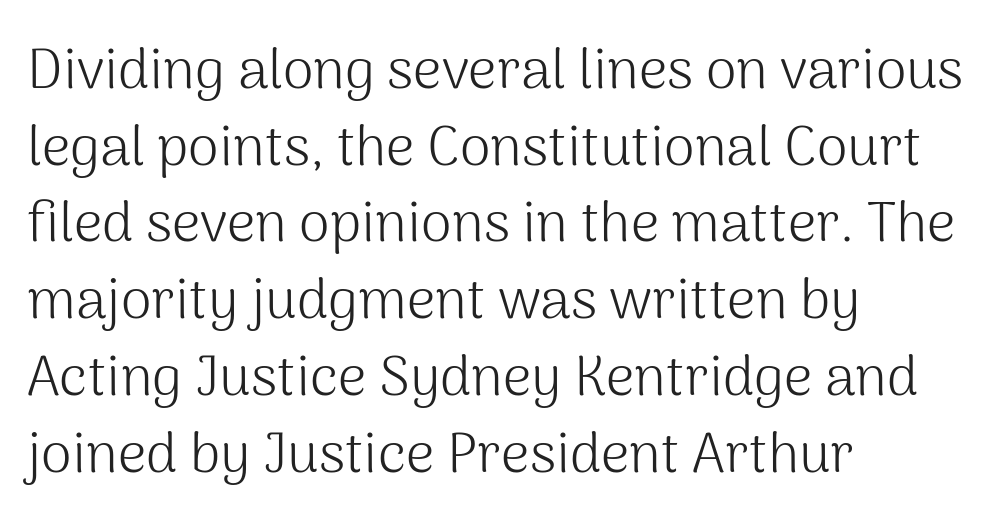
The image shows 56 px light sans-serif type, upright; set left-aligned, normal line spacing (1.37x), normal letter spacing, not underlined; medium stroke contrast and a medium x-height.
